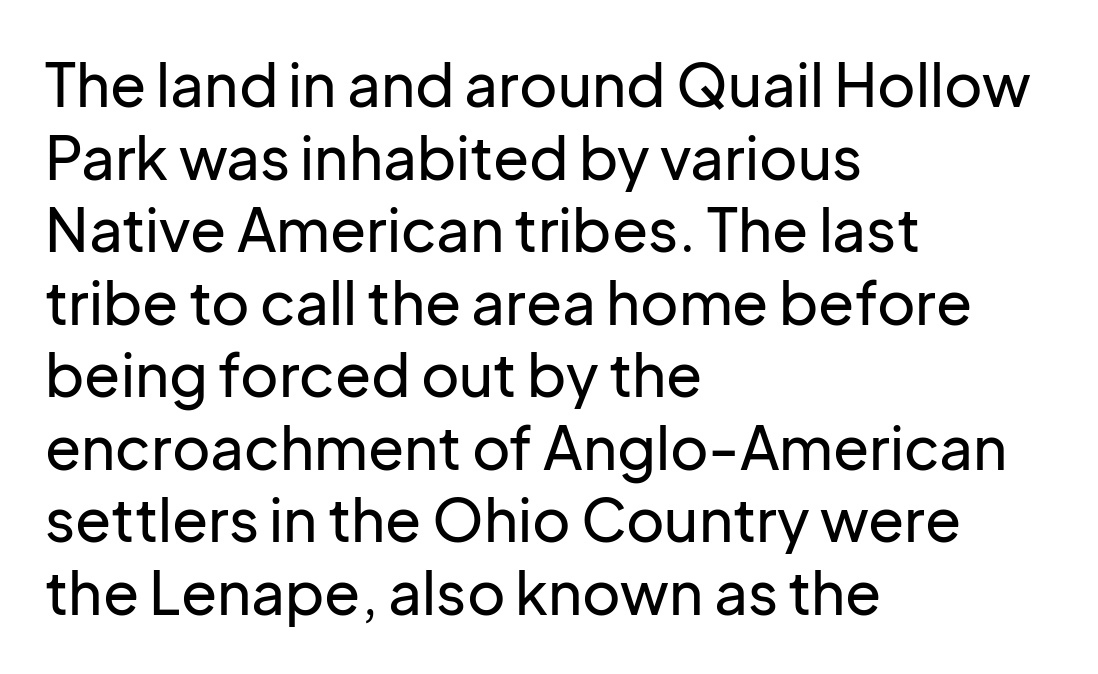
{"serif": "no", "italic": "no", "width": "normal", "stroke_contrast": "low", "x_height": "medium", "monospaced": "no", "underline": "no", "align": "left", "line_spacing_ratio": 1.23, "letter_spacing": "normal", "letter_spacing_em": 0.0, "glyph_px": 59}
